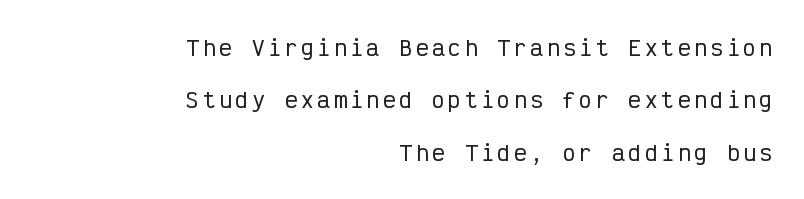
Q: Is the text italic (slanted)? A: No, it is upright.
Q: Is the text underlined? A: No.
Q: How is the paragraph aligned? A: Right-aligned.
Q: Is the spacing between lines tight, normal or loose? A: Loose.
